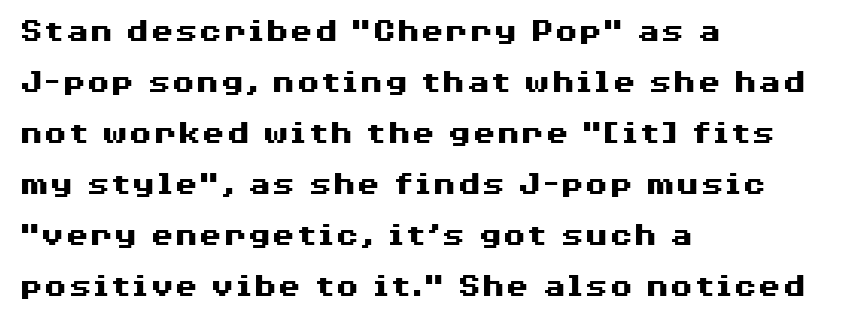
Q: Is the text bold? A: Yes.
Q: Is the text italic (slanted)? A: No, it is upright.
Q: Is the typeface a serif or a sans-serif typeface? A: Sans-serif.
Q: Is the text underlined? A: No.
Q: How is the paragraph aligned? A: Left-aligned.
Q: Is the spacing between letters normal or unusually wide? A: Normal.
Q: Is the spacing between lines tight, normal or loose? A: Normal.
Q: Width (condensed, normal, or wide)? A: Wide.
Q: Stroke contrast? A: Medium.
Q: x-height? A: Medium.
Q: Monospaced? A: No.
